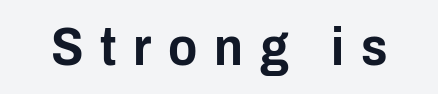
Character widths vary here, with narrow letters taking less room than wide ones. Each word looks stretched out because of the extra space between its letters. The string is rendered with underlining switched off. No feet cap the strokes, marking this as sans-serif type.
